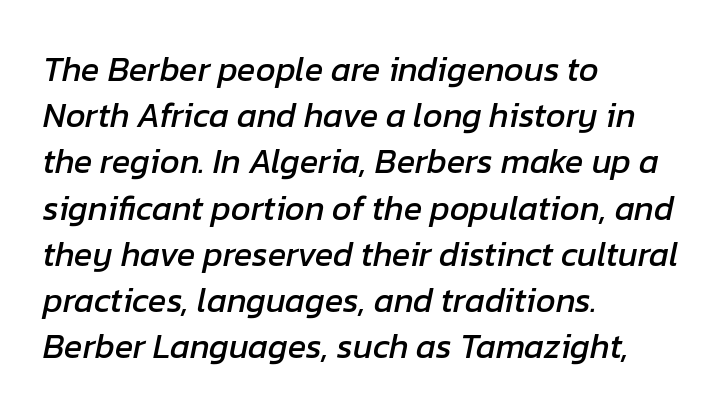
Q: Is the text italic (slanted)? A: Yes, it leans right by about 12 degrees.
Q: Is the text underlined? A: No.
Q: How is the paragraph aligned? A: Left-aligned.
Q: Is the spacing between letters normal or unusually wide? A: Normal.
Q: Is the spacing between lines tight, normal or loose? A: Normal.
Q: Width (condensed, normal, or wide)? A: Normal.
Q: Stroke contrast? A: Low.
Q: x-height? A: Medium.
Q: Monospaced? A: No.
